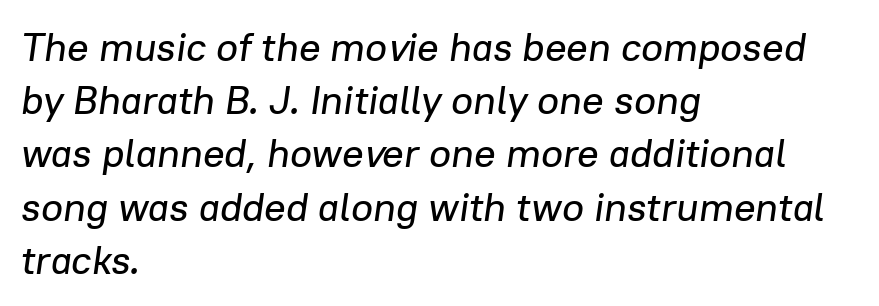
Anything drawn beneath the words? Only blank space. Look at the tracking — it's just the regular setting, nothing added. Reading down the block, your eye returns to a fixed left position each line. Character widths vary here, with narrow letters taking less room than wide ones.
